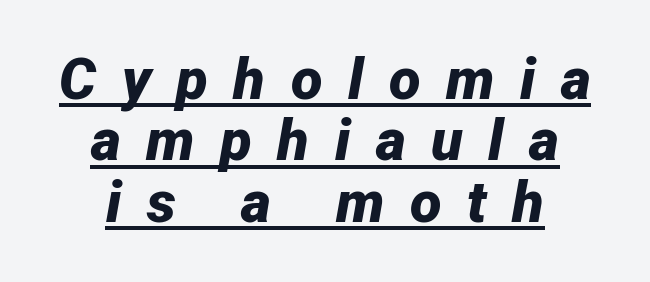
The image shows 58 px bold type, italic (leaning right); set centered, tight line spacing (1.06x), unusually wide letter spacing (+0.44 em), underlined; low stroke contrast and a medium x-height.
